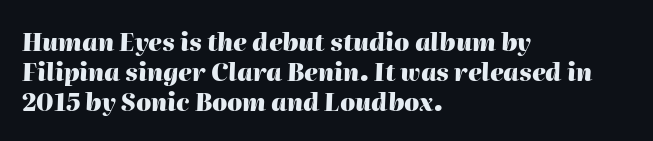
Glance below the letters and you will spot only blank space. Leftover space on each line is placed entirely after the last word. I'd describe the lettering as bold — thick and assertive. What stands out about the letter spacing? Nothing — it is the standard amount. Would a proofreader flag this as italicized? Yes.
